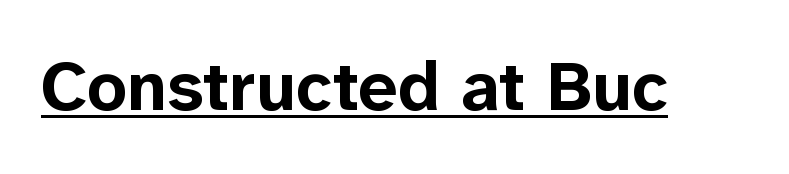
The rendering keeps characters at their native spacing. The rendered words wear a rule along their underside. Look at the bottom of the vertical strokes: they stop flat, with no serifs. Strong, thick strokes mark this as bold type. Do the characters align in a grid? No, the font is proportional.
